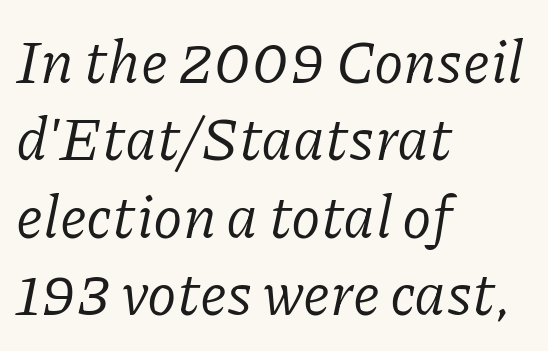
The image shows 60 px regular-weight serif type, italic (leaning right); set left-aligned, normal line spacing (1.29x), normal letter spacing, not underlined; low stroke contrast and a medium x-height.
